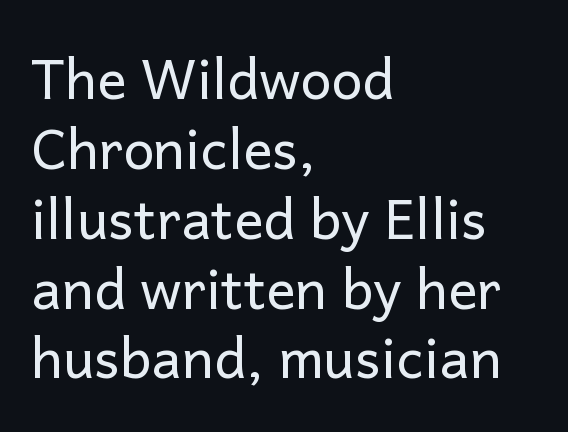
The letters advance in unequal steps, a hallmark of proportional type. Does the lettering tilt? It doesn't — this is upright. Counters stay open thanks to moderate or lighter strokes. Alignment: flush left. Regarding serifs, this sample does without them.
